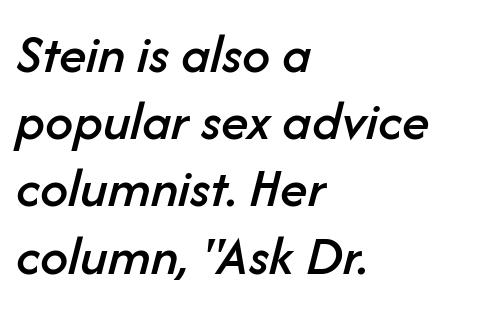
{"italic": "yes", "lean": "right", "slant_degrees": 14, "width": "normal", "stroke_contrast": "low", "x_height": "medium", "monospaced": "no", "underline": "no", "align": "left", "line_spacing_ratio": 1.2, "letter_spacing": "normal", "letter_spacing_em": 0.0, "glyph_px": 56}
